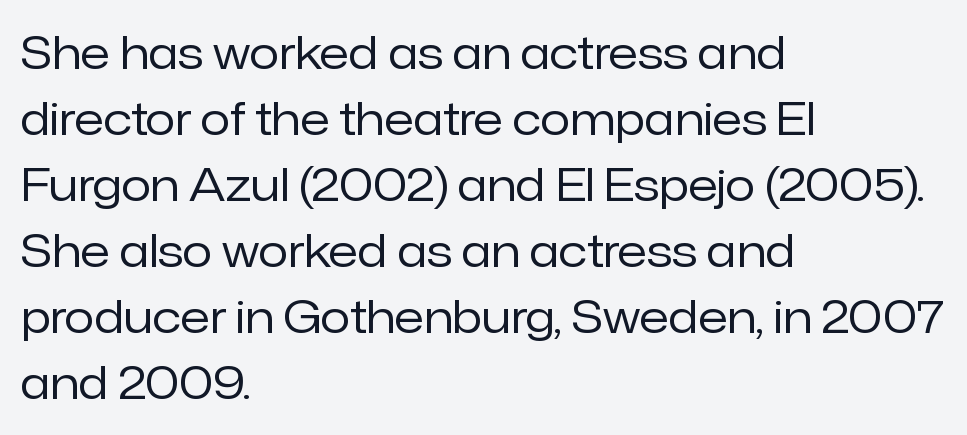
This is sans-serif lettering, the kind often seen on screens and signage. Notice how the stems are strictly vertical — no italics here. The lines in this sample share a left origin and differ only in where they stop. Stroke thickness stays within the range of a standard reading face or lighter.
